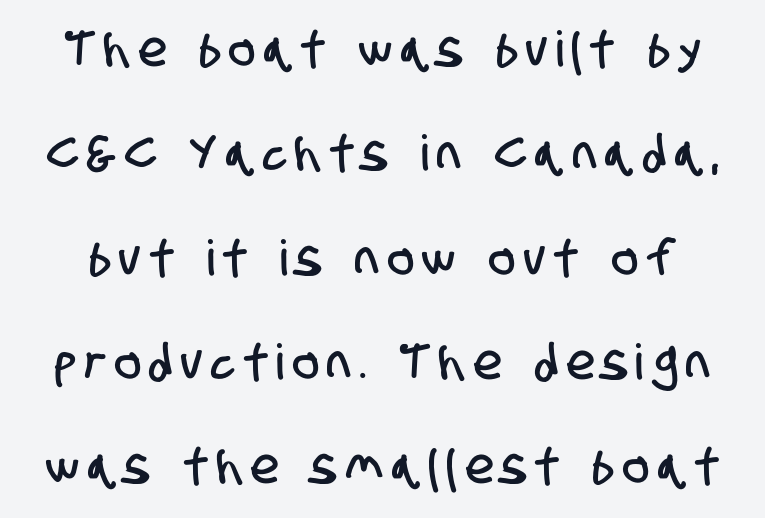
Regarding leading, the lines here are spaced well apart. The rendering uses natural spacing where letterforms have individual widths. Classification — sans serif. The space directly below the letters is spotless.
